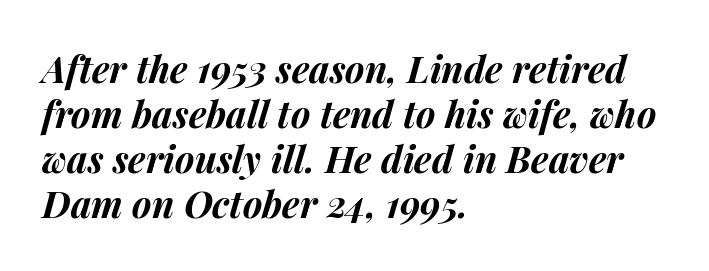
The image shows 37 px bold type, italic (leaning right); set left-aligned, line spacing 1.22x, normal letter spacing, not underlined; medium stroke contrast and a medium x-height.
